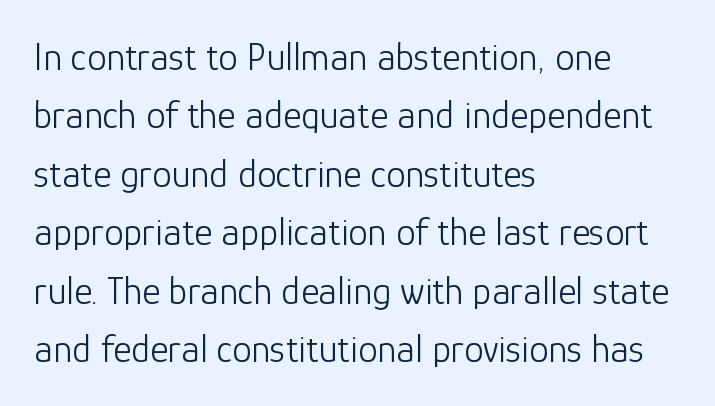
Q: Is the text bold? A: No.
Q: Is the text italic (slanted)? A: No, it is upright.
Q: Is the typeface a serif or a sans-serif typeface? A: Sans-serif.
Q: Is the text underlined? A: No.
Q: How is the paragraph aligned? A: Left-aligned.
Q: Is the spacing between letters normal or unusually wide? A: Normal.
Q: Is the spacing between lines tight, normal or loose? A: Normal.
Q: Width (condensed, normal, or wide)? A: Normal.
Q: Stroke contrast? A: Low.
Q: x-height? A: Medium.
Q: Monospaced? A: No.
